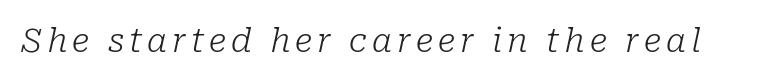
Q: Is the text bold? A: No.
Q: Is the text italic (slanted)? A: Yes, it leans right by about 10 degrees.
Q: Is the typeface a serif or a sans-serif typeface? A: Serif.
Q: Is the text underlined? A: No.
Q: Width (condensed, normal, or wide)? A: Normal.
Q: Stroke contrast? A: Low.
Q: x-height? A: Medium.
Q: Monospaced? A: No.
